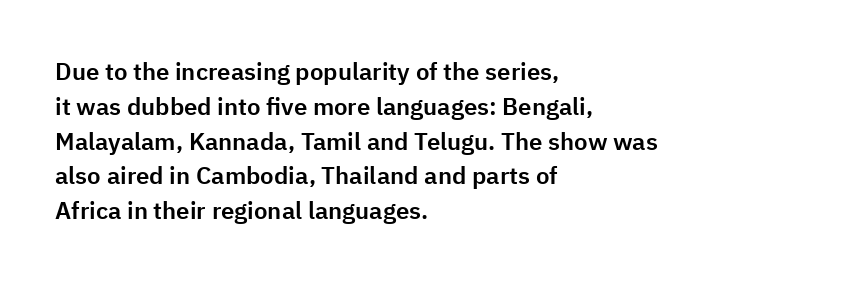
The image shows 24 px text type, upright; set left-aligned, normal line spacing (1.45x), normal letter spacing, not underlined.
